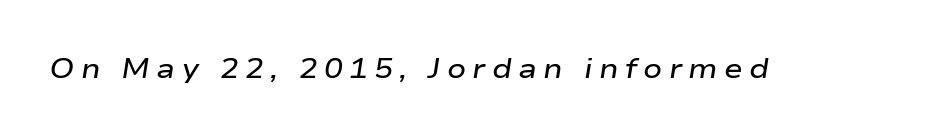
{"italic": "yes", "lean": "right", "slant_degrees": 9, "bold": "semi", "weight": "semibold", "width": "wide", "stroke_contrast": "low", "x_height": "medium", "monospaced": "no", "underline": "no", "letter_spacing": "wide", "letter_spacing_em": 0.22, "glyph_px": 28}
